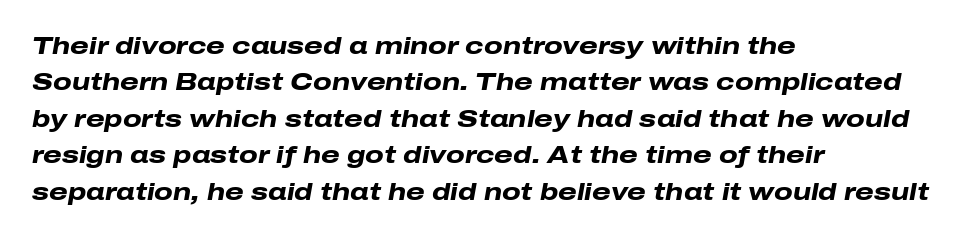
The image shows 24 px bold type, italic (leaning right); set left-aligned, normal line spacing (1.52x), normal letter spacing, not underlined.
